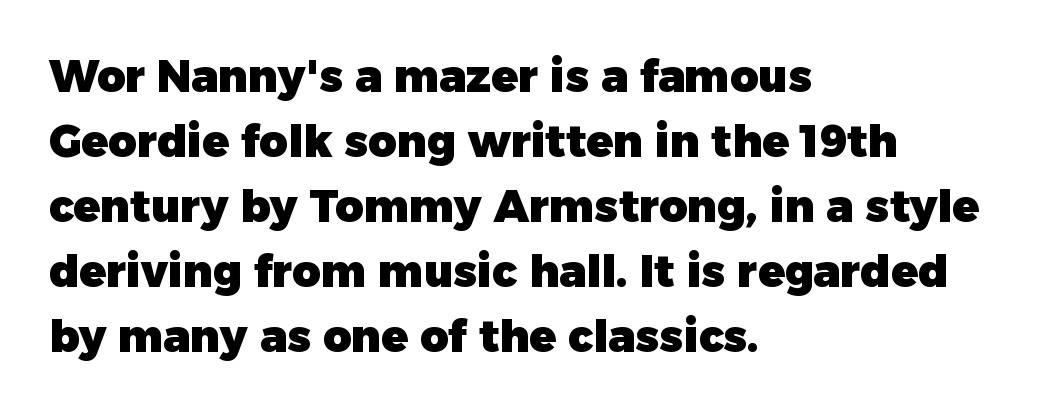
Posture: upright roman. Is the letter spacing exaggerated? No — it looks like the ordinary default. Do the characters align in a grid? No, the font is proportional. Descenders hang freely into open space.
